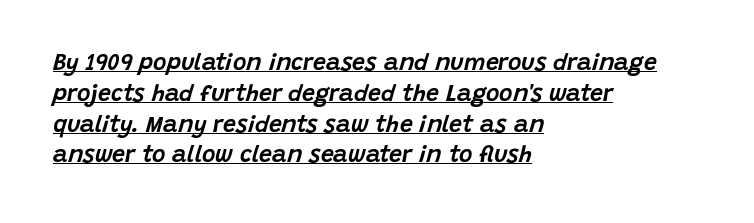
Between one letter and the next there's only the usual sliver of space. Students, observe the line beneath the letters — that is underlining. Reading down the column, the eye jumps a familiar distance to each next line. Quick note: italic. If you drew a ruler down the left edge, every line would touch it.
